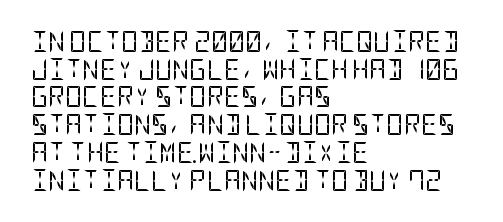
The image shows 21 px text type, upright; set left-aligned, normal line spacing (1.32x), normal letter spacing, not underlined.
